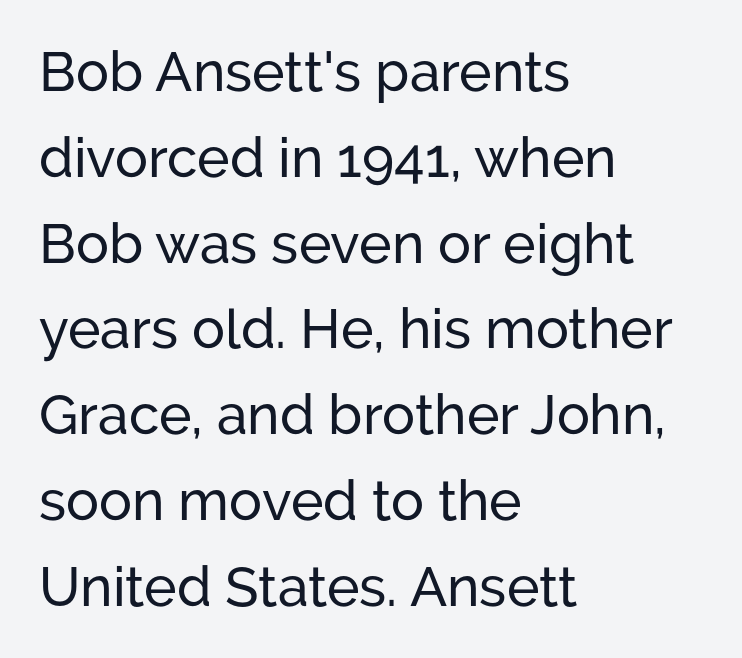
A typesetter would mark this as roman, not italic. The type is set solid horizontally, with unmodified tracking. The specimen omits any rule beneath the text block's lines. One-word summary of the alignment: left. Horizontal bands of white between lines are of average thickness. Is this a fixed-width face? No — the glyphs have proportional, varying widths.
